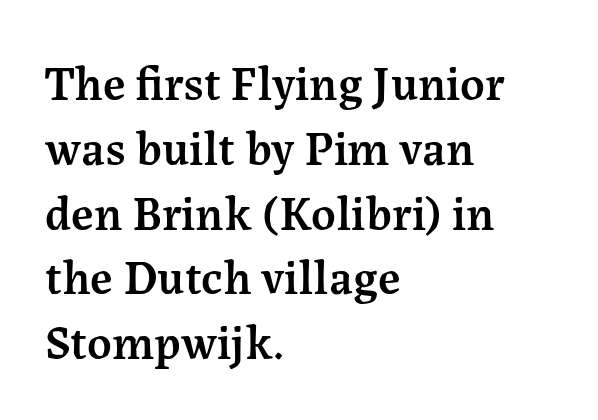
{"serif": "yes", "italic": "no", "bold": "semi", "weight": "semibold", "width": "normal", "stroke_contrast": "medium", "x_height": "medium", "monospaced": "no", "underline": "no", "align": "left", "line_spacing": "normal", "line_spacing_ratio": 1.35, "letter_spacing": "normal", "letter_spacing_em": 0.0, "glyph_px": 48}
